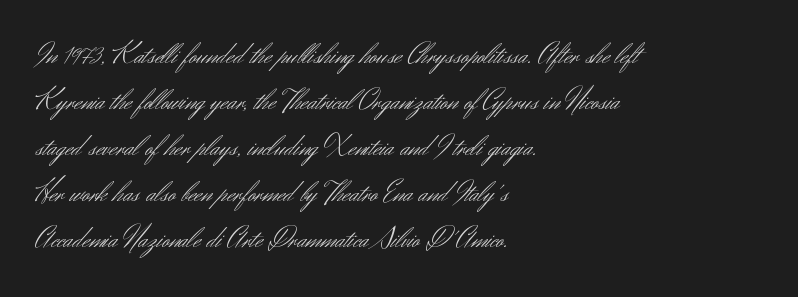
The passage shown stacks its lines at a standard gap. The passage shown is typed in a proportional face where columns would drift. The gaps between neighbouring characters are ordinary and unremarkable.
